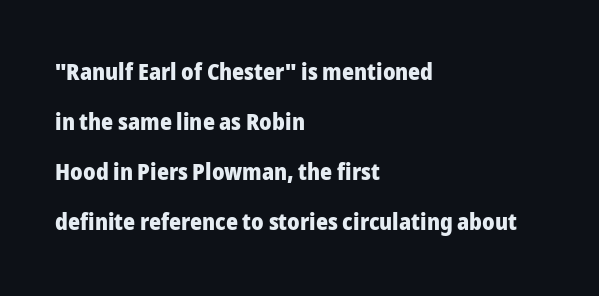
{"italic": "no", "bold": "yes", "underline": "no", "align": "left", "line_spacing": "loose", "line_spacing_ratio": 2.17, "letter_spacing": "normal", "letter_spacing_em": 0.0, "glyph_px": 23}
